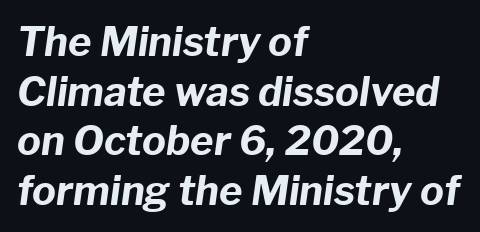
Q: Is the text bold? A: Yes.
Q: Is the text italic (slanted)? A: Yes, it leans right by about 8 degrees.
Q: Is the text underlined? A: No.
Q: How is the paragraph aligned? A: Left-aligned.
Q: Is the spacing between letters normal or unusually wide? A: Normal.
Q: Width (condensed, normal, or wide)? A: Normal.
Q: Stroke contrast? A: Low.
Q: x-height? A: Medium.
Q: Monospaced? A: No.
